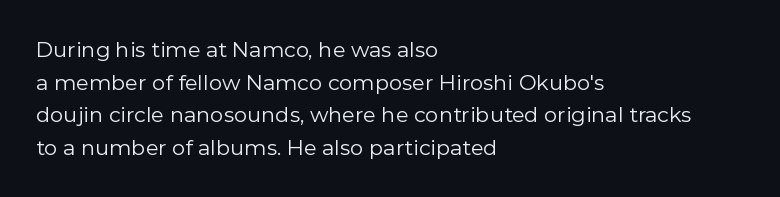
Q: Is the text bold? A: No.
Q: Is the text italic (slanted)? A: No, it is upright.
Q: Is the text underlined? A: No.
Q: How is the paragraph aligned? A: Left-aligned.
Q: Is the spacing between letters normal or unusually wide? A: Normal.
Q: Is the spacing between lines tight, normal or loose? A: Normal.
